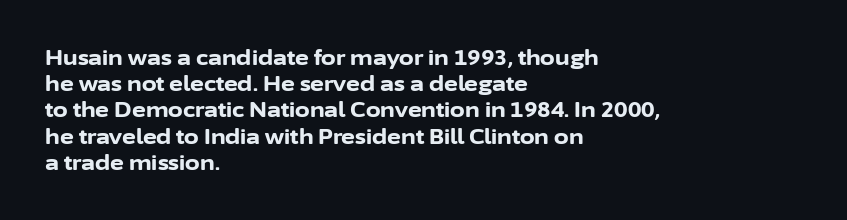
Does the weight exceed regular? Yes, all the way to bold. A typesetter would mark this as roman, not italic. The glyphs are unaccompanied by any horizontal stroke below them. Interline gaps are of average width in this sample. The horizontal fit of the characters is conventional and even.
